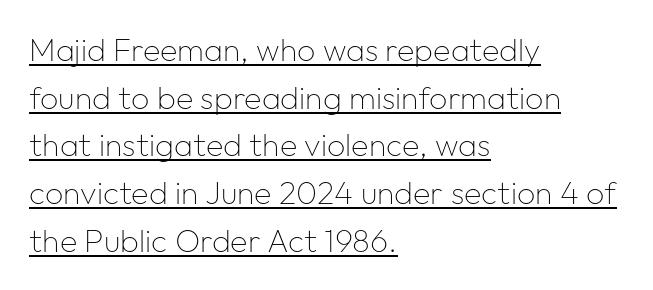
The image shows 32 px thin sans-serif type, upright; set left-aligned, normal line spacing (1.49x), normal letter spacing, underlined; low stroke contrast and a medium x-height.
